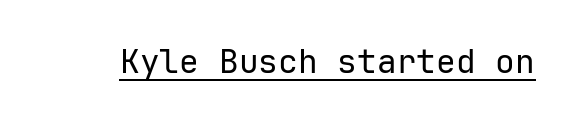
{"serif": "no", "italic": "no", "bold": "no", "weight": "regular", "width": "normal", "stroke_contrast": "low", "x_height": "medium", "underline": "yes", "letter_spacing": "normal", "letter_spacing_em": 0.0, "glyph_px": 33}
